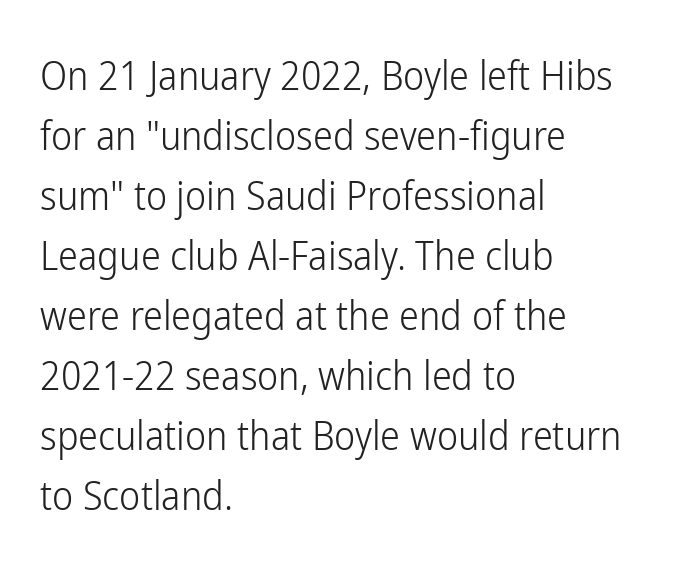
Q: Is the text bold? A: No.
Q: Is the text italic (slanted)? A: No, it is upright.
Q: Is the typeface a serif or a sans-serif typeface? A: Sans-serif.
Q: Is the text underlined? A: No.
Q: How is the paragraph aligned? A: Left-aligned.
Q: Is the spacing between letters normal or unusually wide? A: Normal.
Q: Is the spacing between lines tight, normal or loose? A: Normal.
Q: Width (condensed, normal, or wide)? A: Condensed.
Q: Stroke contrast? A: Low.
Q: x-height? A: Medium.
Q: Monospaced? A: No.
